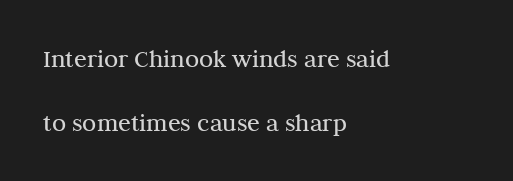
Q: Is the text bold? A: No.
Q: Is the text italic (slanted)? A: No, it is upright.
Q: Is the text underlined? A: No.
Q: How is the paragraph aligned? A: Left-aligned.
Q: Is the spacing between letters normal or unusually wide? A: Normal.
Q: Is the spacing between lines tight, normal or loose? A: Loose.
